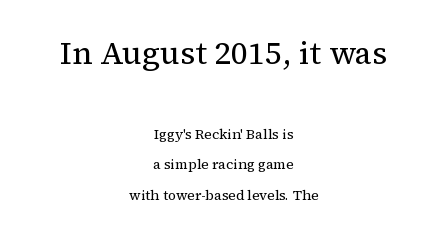
The image shows 32 px regular-weight serif type, upright; set centered, loose line spacing (2.15x), normal letter spacing, not underlined; the first (top) block is 2.29x larger; medium stroke contrast and a medium x-height.
